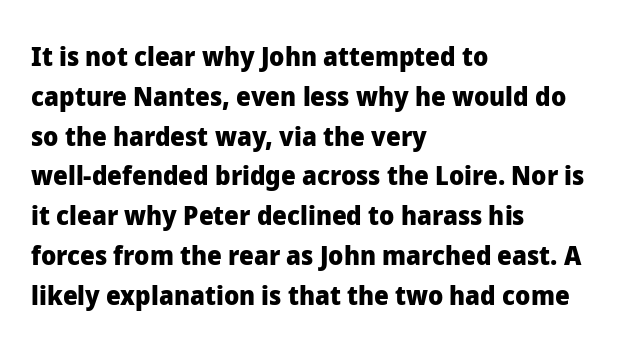
{"italic": "no", "bold": "yes", "underline": "no", "align": "left", "line_spacing": "normal", "line_spacing_ratio": 1.53, "letter_spacing": "normal", "letter_spacing_em": 0.0, "glyph_px": 26}
